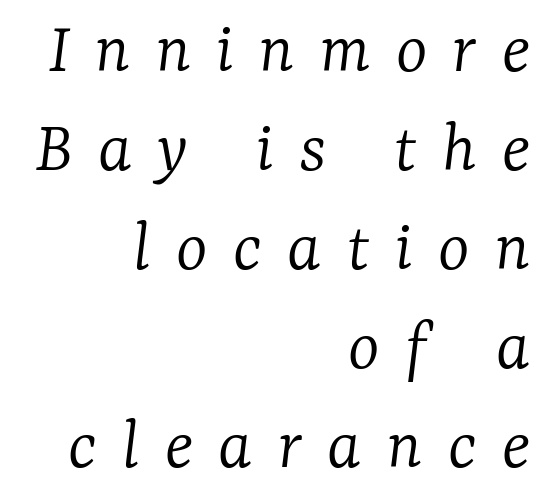
This sample is right-justified, so line beginnings fall wherever the words allow. An italicized treatment has been applied to the whole sample. Is this a fixed-width face? No — the glyphs have proportional, varying widths. These lines are composed in type with serifs.
